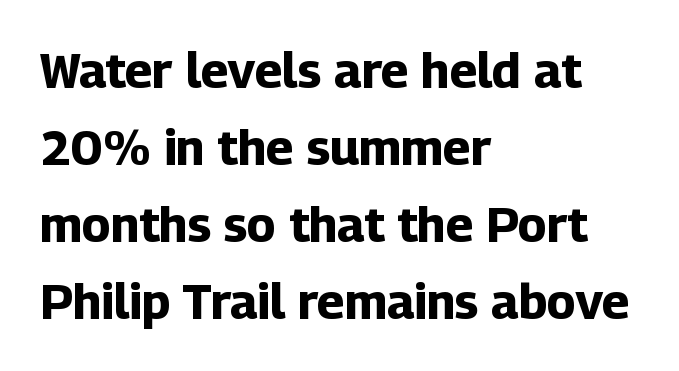
{"serif": "no", "italic": "no", "bold": "yes", "weight": "bold", "width": "normal", "stroke_contrast": "low", "x_height": "medium", "monospaced": "no", "underline": "no", "align": "left", "line_spacing": "normal", "line_spacing_ratio": 1.57, "letter_spacing": "normal", "letter_spacing_em": 0.0, "glyph_px": 49}
